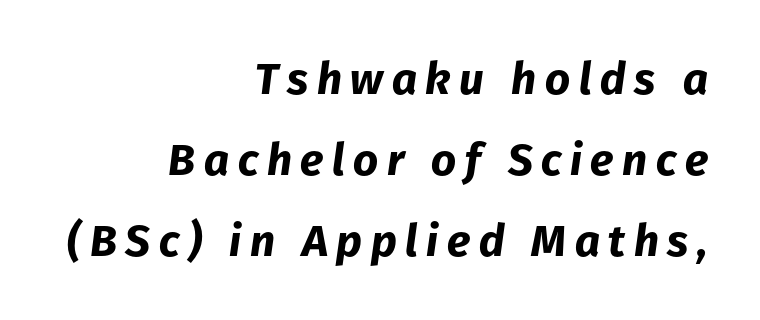
Descender tails drop into unmarked territory. In CSS terms this would be text-align: right. What weight is shown? A full bold with thick strokes. Here the designer chose a conventional face with non-uniform glyph widths.
